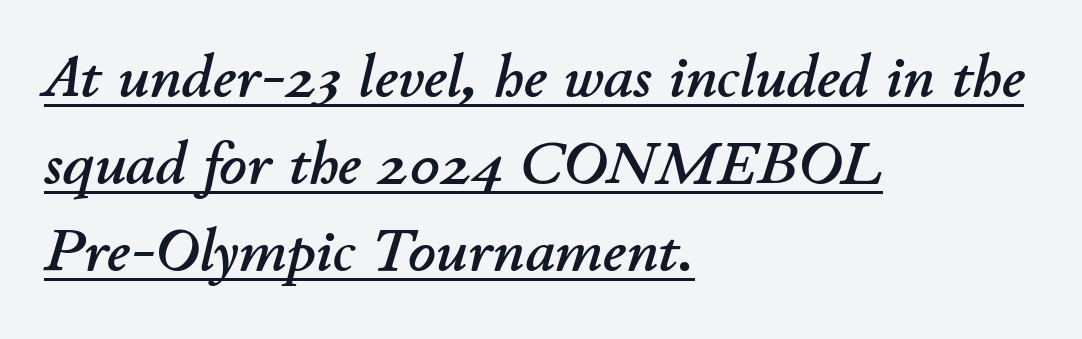
Q: Is the text italic (slanted)? A: Yes, it leans right by about 11 degrees.
Q: Is the text underlined? A: Yes.
Q: How is the paragraph aligned? A: Left-aligned.
Q: Is the spacing between letters normal or unusually wide? A: Normal.
Q: Is the spacing between lines tight, normal or loose? A: Normal.
Q: Width (condensed, normal, or wide)? A: Normal.
Q: Stroke contrast? A: Low.
Q: x-height? A: Small.
Q: Monospaced? A: No.
